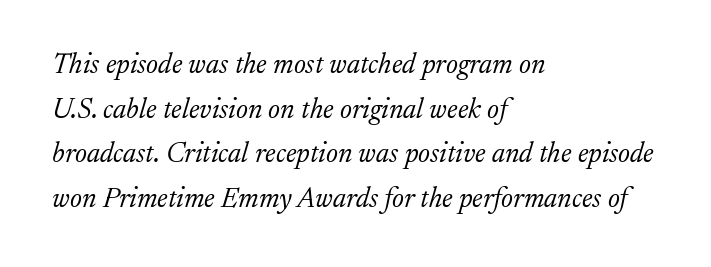
{"serif": "yes", "italic": "yes", "lean": "right", "slant_degrees": 17, "bold": "no", "weight": "light", "width": "normal", "stroke_contrast": "low", "x_height": "medium", "monospaced": "no", "underline": "no", "align": "left", "line_spacing": "normal", "line_spacing_ratio": 1.59, "letter_spacing": "normal", "letter_spacing_em": 0.0, "glyph_px": 28}
